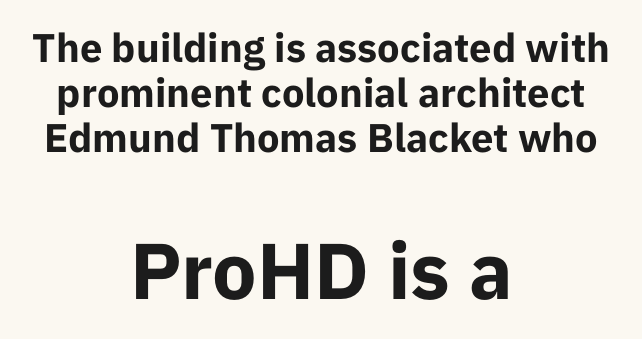
The image shows 79 px bold sans-serif type, upright; set centered, tight line spacing (1.13x), normal letter spacing, not underlined; the second (bottom) block is 1.98x larger; low stroke contrast and a medium x-height.
